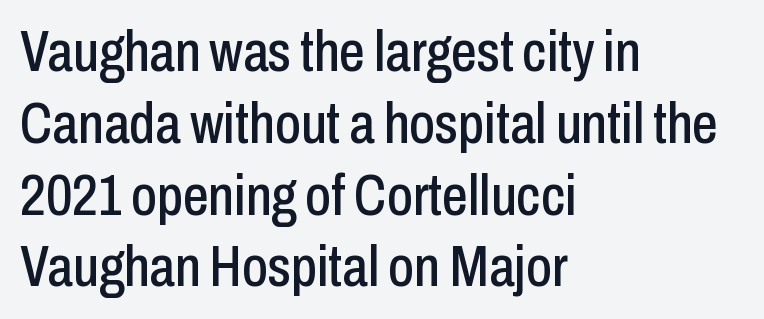
Here the glyphs are tracked normally, forming tight word shapes. Visually the block forms a straight wall on the left and a jagged coastline on the right. In terms of letterform style, serifs are entirely absent. Spacing verdict: proportional, widths tailored to each character.
